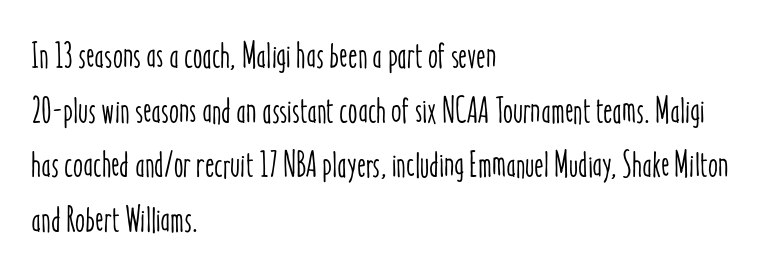
Rule under the text: the space is simply empty. This is the regular roman posture of the typeface. Do the characters align in a grid? No, the font is proportional. The horizontal fit of the characters is conventional and even. The paragraph has a hard left edge and a soft right edge. Leading: standard.
